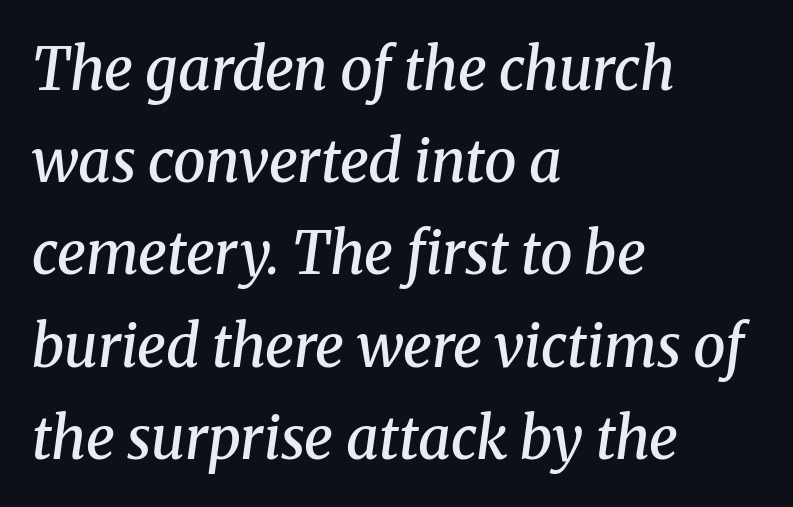
The image shows 58 px semibold serif type, italic (leaning right); set left-aligned, normal line spacing (1.59x), normal letter spacing, not underlined; medium stroke contrast and a medium x-height.
